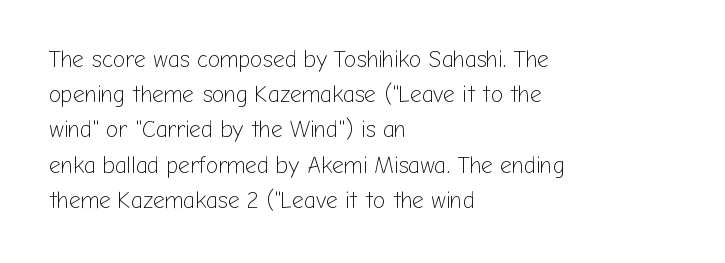
The image shows 23 px text type, upright; set left-aligned, normal line spacing (1.53x), normal letter spacing, not underlined.
